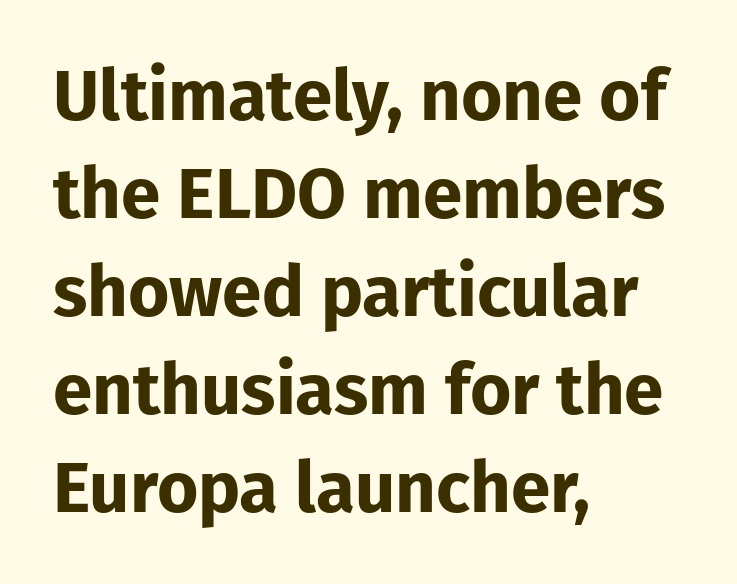
Posture: vertical. The rows are spaced the way most documents space them. Emphasis by weight is at full strength: bold. Which margin do the lines hug? The left one — the right edge is uneven. You could not count columns in this text — the font is proportionally spaced.
